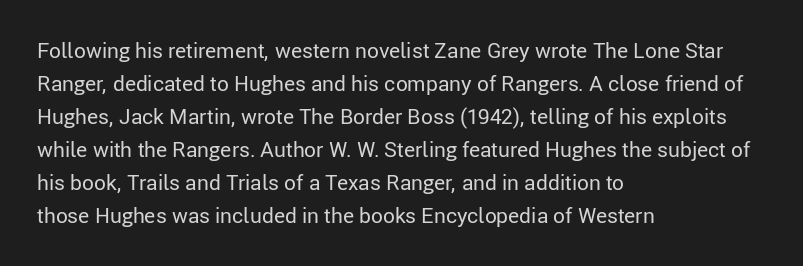
{"italic": "no", "bold": "no", "underline": "no", "align": "left", "line_spacing": "normal", "line_spacing_ratio": 1.57, "letter_spacing": "normal", "letter_spacing_em": 0.0, "glyph_px": 21}
